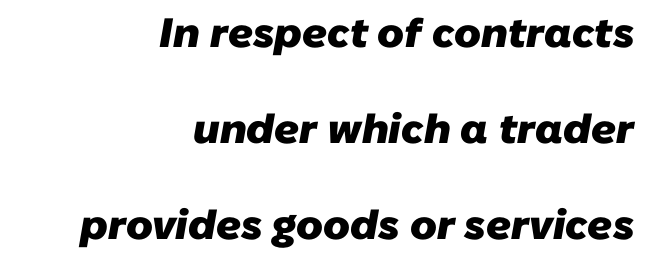
{"serif": "no", "bold": "yes", "weight": "heavy", "width": "normal", "stroke_contrast": "low", "x_height": "medium", "monospaced": "no", "underline": "no", "align": "right", "line_spacing": "loose", "line_spacing_ratio": 2.34, "letter_spacing": "normal", "letter_spacing_em": 0.0, "glyph_px": 41}
